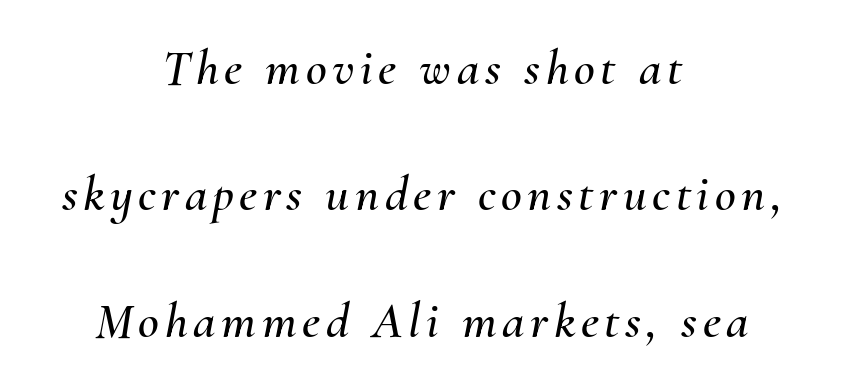
{"italic": "yes", "lean": "right", "slant_degrees": 10, "width": "normal", "stroke_contrast": "medium", "x_height": "small", "monospaced": "no", "underline": "no", "align": "center", "line_spacing": "loose", "line_spacing_ratio": 2.48, "glyph_px": 51}
